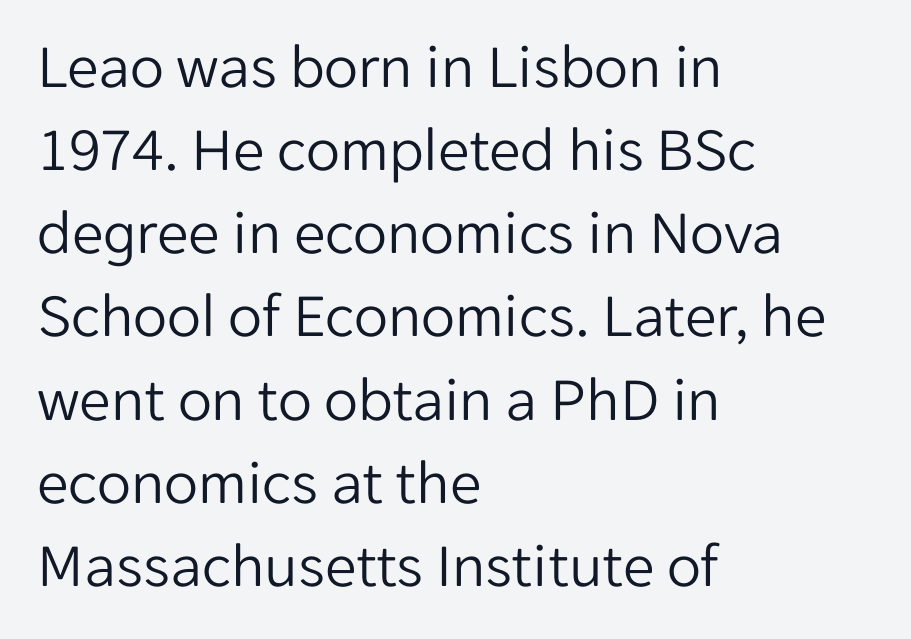
Q: Is the text bold? A: No.
Q: Is the text italic (slanted)? A: No, it is upright.
Q: Is the typeface a serif or a sans-serif typeface? A: Sans-serif.
Q: Is the text underlined? A: No.
Q: How is the paragraph aligned? A: Left-aligned.
Q: Is the spacing between letters normal or unusually wide? A: Normal.
Q: Is the spacing between lines tight, normal or loose? A: Normal.
Q: Width (condensed, normal, or wide)? A: Normal.
Q: Stroke contrast? A: Low.
Q: x-height? A: Medium.
Q: Monospaced? A: No.
